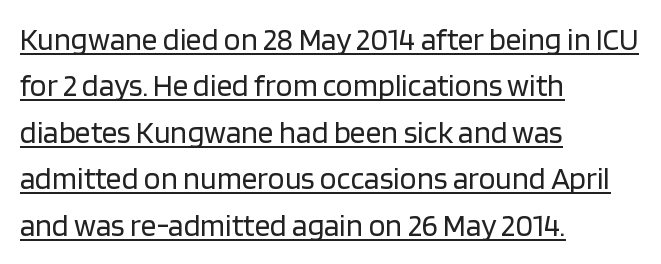
The image shows 31 px regular-weight sans-serif type, upright; set left-aligned, normal line spacing (1.5x), normal letter spacing, underlined; low stroke contrast and a large x-height.
